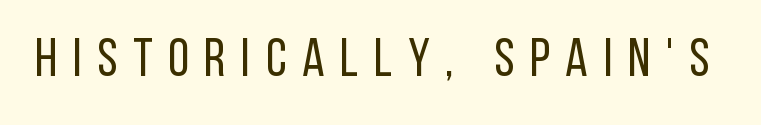
The image shows 54 px regular-weight, condensed sans-serif type, upright; set unusually wide letter spacing (+0.29 em), not underlined; low stroke contrast and a large x-height.
